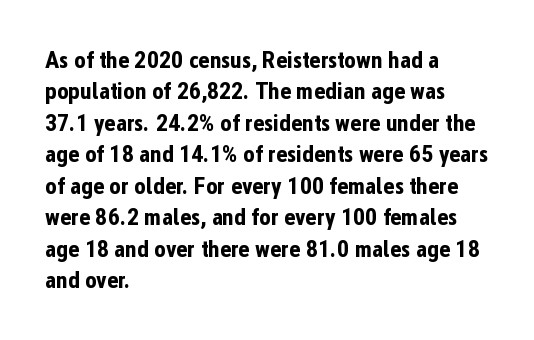
Caption: standard tracking, unaltered. In CSS terms this would be text-align: left. Unlike italic type, these characters show no tilt at all. A dark, heavy texture on the line: the type is bold.
